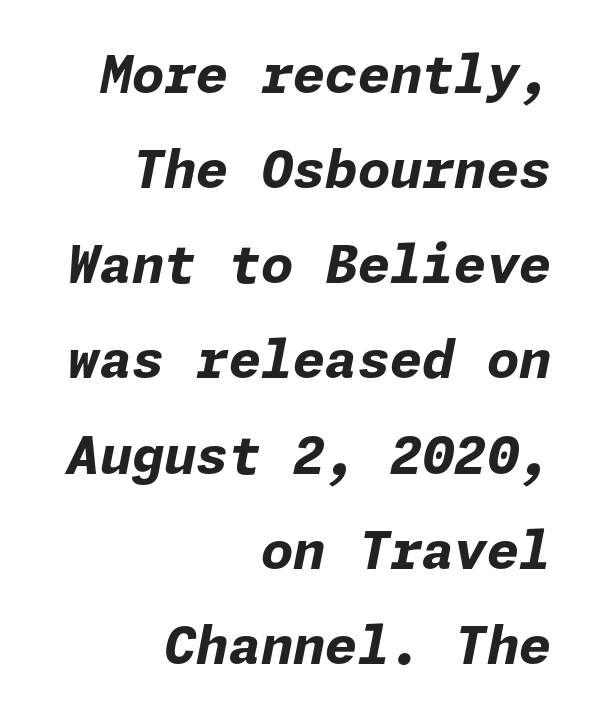
Q: Is the text bold? A: Yes.
Q: Is the text italic (slanted)? A: Yes, it leans right by about 11 degrees.
Q: Is the text underlined? A: No.
Q: How is the paragraph aligned? A: Right-aligned.
Q: Is the spacing between letters normal or unusually wide? A: Normal.
Q: Width (condensed, normal, or wide)? A: Normal.
Q: Stroke contrast? A: Low.
Q: x-height? A: Medium.
